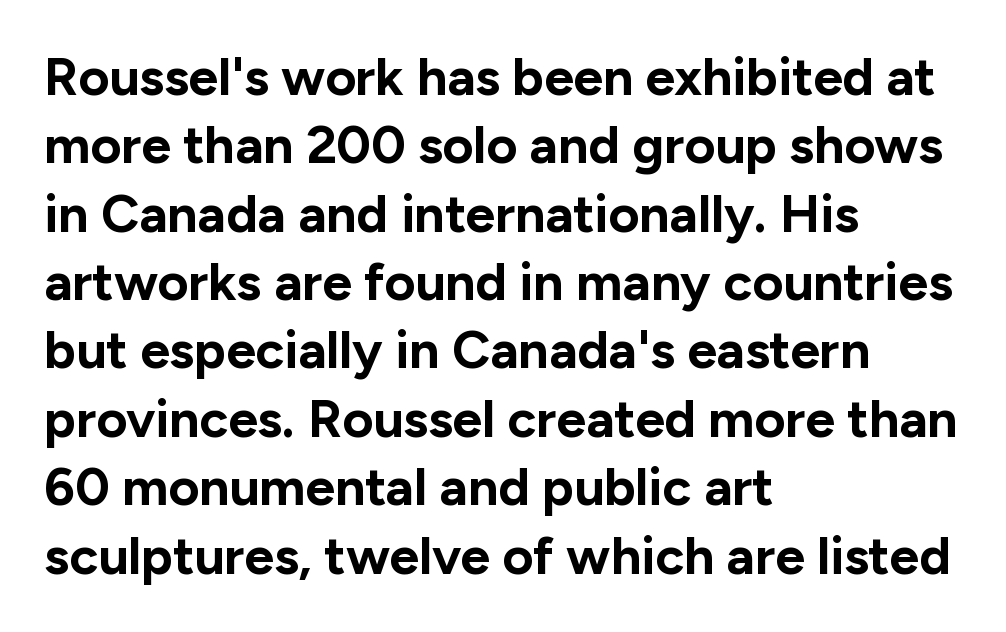
The image shows 53 px bold sans-serif type, upright; set left-aligned, normal line spacing (1.29x), normal letter spacing, not underlined; low stroke contrast and a medium x-height.
